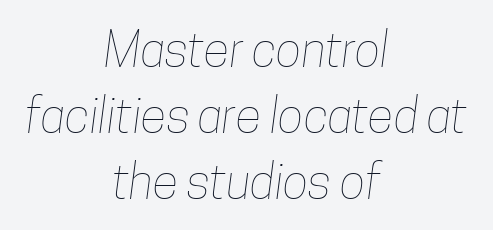
{"bold": "no", "weight": "thin", "width": "condensed", "stroke_contrast": "low", "x_height": "medium", "monospaced": "no", "underline": "no", "align": "center", "line_spacing": "normal", "line_spacing_ratio": 1.37, "letter_spacing": "normal", "letter_spacing_em": 0.0, "glyph_px": 48}
